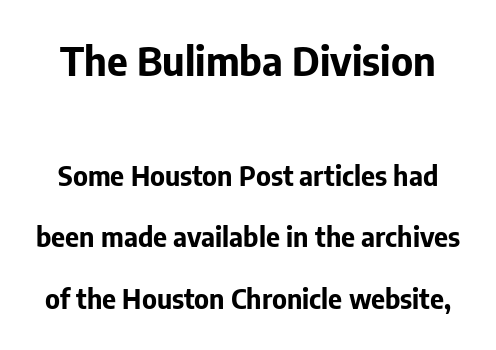
{"serif": "no", "italic": "no", "bold": "yes", "weight": "bold", "width": "normal", "stroke_contrast": "low", "x_height": "medium", "monospaced": "no", "underline": "no", "line_spacing": "loose", "line_spacing_ratio": 2.29, "letter_spacing": "normal", "letter_spacing_em": 0.0, "larger_block": "first", "size_ratio": 1.48, "glyph_px": 40}
